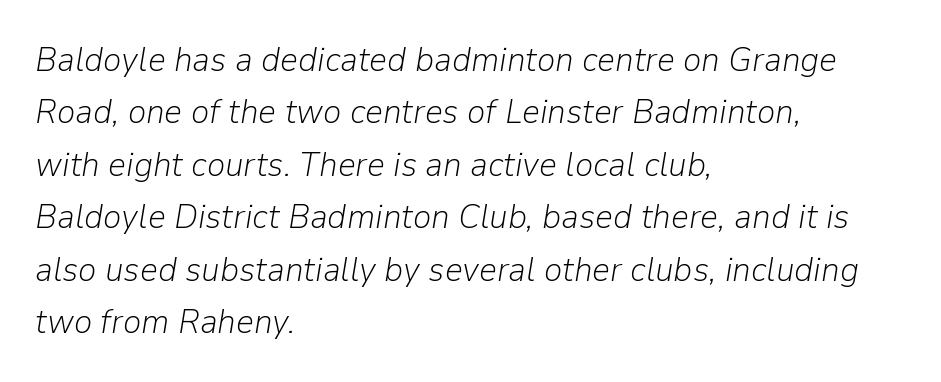
Q: Is the text bold? A: No.
Q: Is the text italic (slanted)? A: Yes, it leans right by about 9 degrees.
Q: Is the text underlined? A: No.
Q: How is the paragraph aligned? A: Left-aligned.
Q: Is the spacing between letters normal or unusually wide? A: Normal.
Q: Is the spacing between lines tight, normal or loose? A: Normal.
Q: Width (condensed, normal, or wide)? A: Normal.
Q: Stroke contrast? A: Low.
Q: x-height? A: Medium.
Q: Monospaced? A: No.
